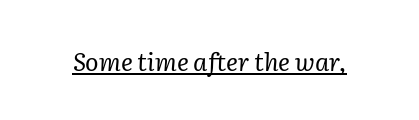
Q: Is the text bold? A: No.
Q: Is the text italic (slanted)? A: Yes, it leans right by about 2 degrees.
Q: Is the text underlined? A: Yes.
Q: Is the spacing between letters normal or unusually wide? A: Normal.
